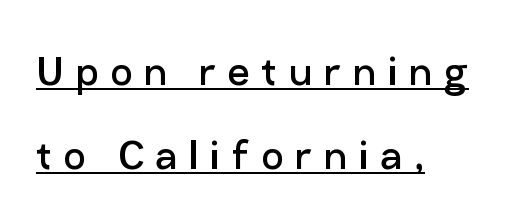
The image shows 48 px regular-weight sans-serif type, upright; set left-aligned, line spacing 1.75x, unusually wide letter spacing (+0.24 em), underlined; low stroke contrast and a medium x-height.
